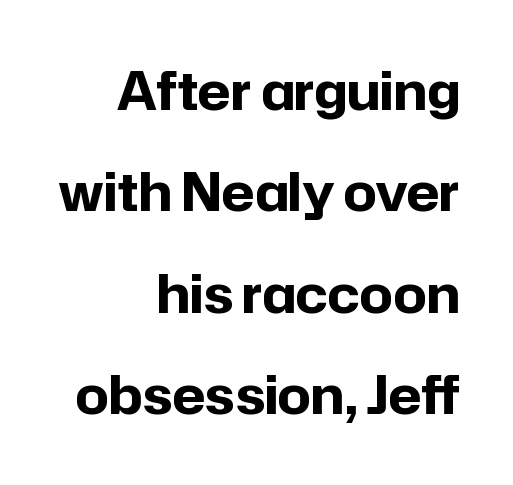
The image shows 52 px bold sans-serif type, upright; set right-aligned, loose line spacing (1.95x), normal letter spacing, not underlined; low stroke contrast and a medium x-height.
